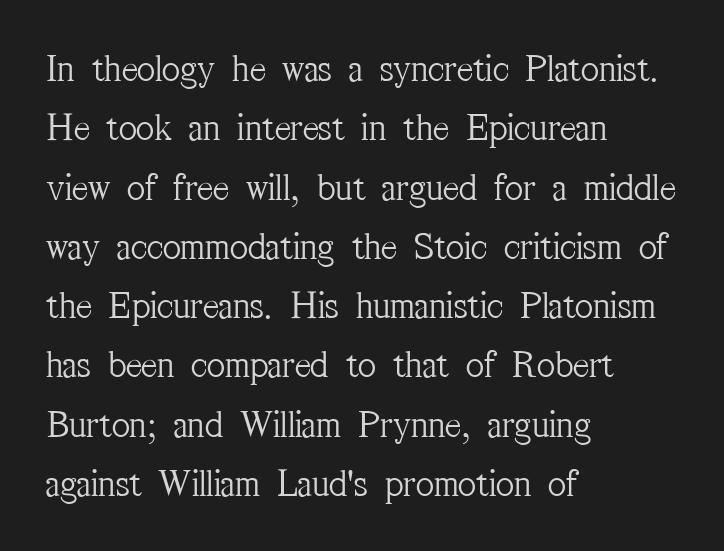
{"serif": "yes", "italic": "no", "bold": "no", "weight": "light", "width": "condensed", "stroke_contrast": "medium", "x_height": "medium", "monospaced": "no", "underline": "no", "align": "left", "line_spacing": "normal", "line_spacing_ratio": 1.52, "letter_spacing": "normal", "letter_spacing_em": 0.0, "glyph_px": 39}
